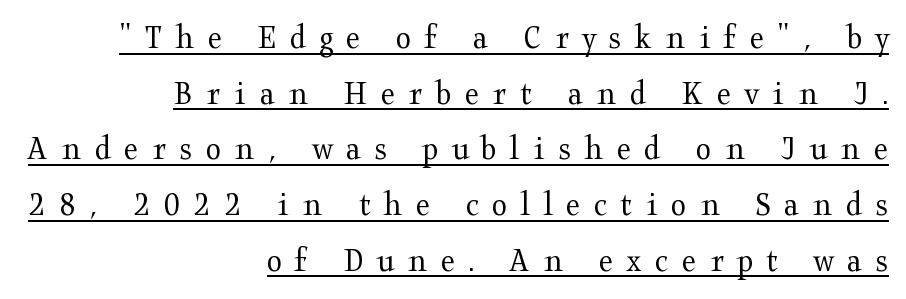
{"serif": "yes", "italic": "no", "bold": "no", "weight": "regular", "width": "wide", "stroke_contrast": "medium", "x_height": "medium", "monospaced": "no", "underline": "yes", "align": "right", "line_spacing": "normal", "line_spacing_ratio": 1.59, "letter_spacing": "wide", "letter_spacing_em": 0.39, "glyph_px": 35}
